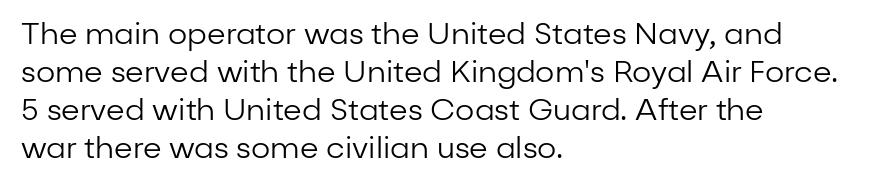
Stems and bowls with no extra thickness — not bold. You could call the tracking neutral — neither tight nor loose. Is this a fixed-width face? No — the glyphs have proportional, varying widths. The font family rendered here belongs to the sans-serif group.
